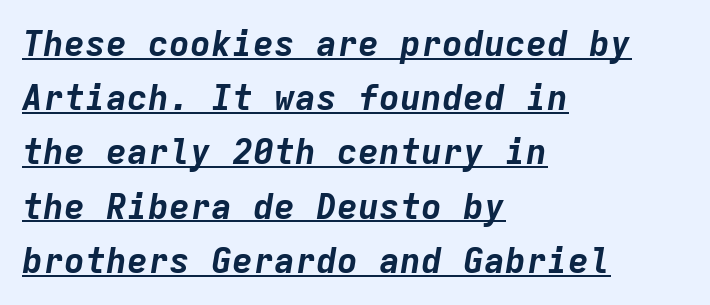
Q: Is the text bold? A: Yes.
Q: Is the text italic (slanted)? A: Yes, it leans right by about 9 degrees.
Q: Is the text underlined? A: Yes.
Q: How is the paragraph aligned? A: Left-aligned.
Q: Is the spacing between letters normal or unusually wide? A: Normal.
Q: Is the spacing between lines tight, normal or loose? A: Normal.
Q: Width (condensed, normal, or wide)? A: Normal.
Q: Stroke contrast? A: Low.
Q: x-height? A: Medium.
Q: Monospaced? A: Yes.
